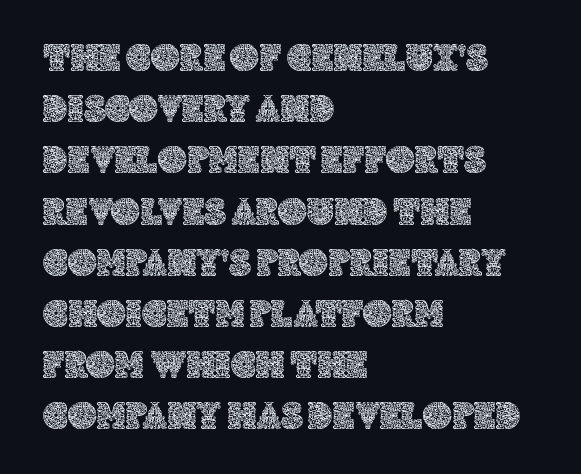
{"italic": "no", "width": "normal", "x_height": "large", "monospaced": "no", "underline": "no", "align": "left", "line_spacing": "normal", "line_spacing_ratio": 1.28, "letter_spacing": "normal", "letter_spacing_em": 0.0, "glyph_px": 40}
